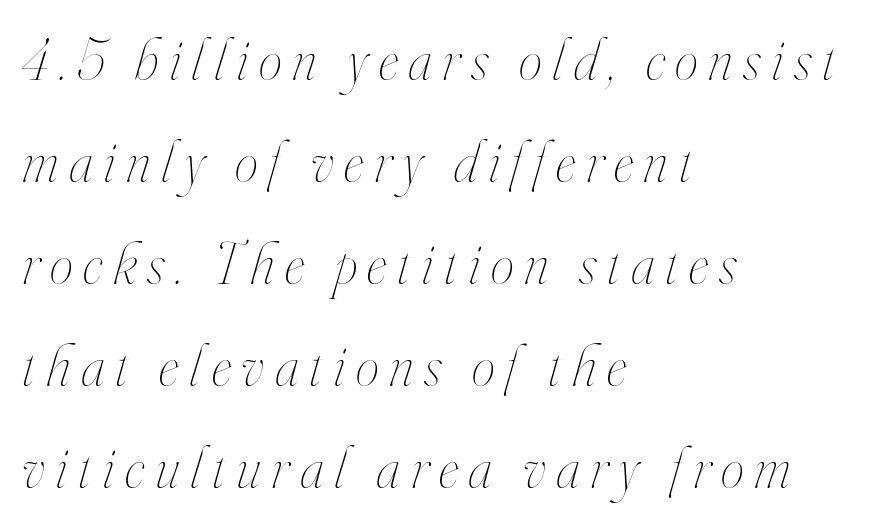
{"italic": "yes", "lean": "right", "slant_degrees": 16, "bold": "no", "weight": "thin", "width": "condensed", "stroke_contrast": "high", "x_height": "small", "monospaced": "no", "underline": "no", "align": "left", "line_spacing_ratio": 1.73, "glyph_px": 59}
